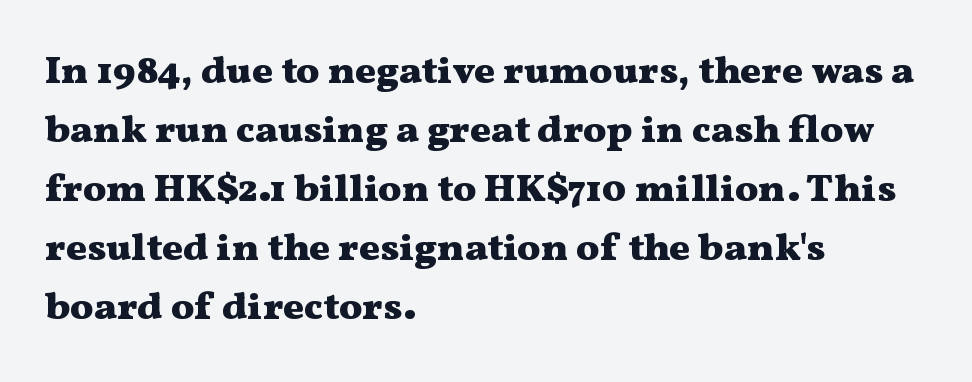
Q: Is the text bold? A: Yes.
Q: Is the text italic (slanted)? A: No, it is upright.
Q: Is the typeface a serif or a sans-serif typeface? A: Serif.
Q: Is the text underlined? A: No.
Q: How is the paragraph aligned? A: Left-aligned.
Q: Is the spacing between letters normal or unusually wide? A: Normal.
Q: Is the spacing between lines tight, normal or loose? A: Normal.
Q: Width (condensed, normal, or wide)? A: Wide.
Q: Stroke contrast? A: Medium.
Q: x-height? A: Medium.
Q: Monospaced? A: No.
